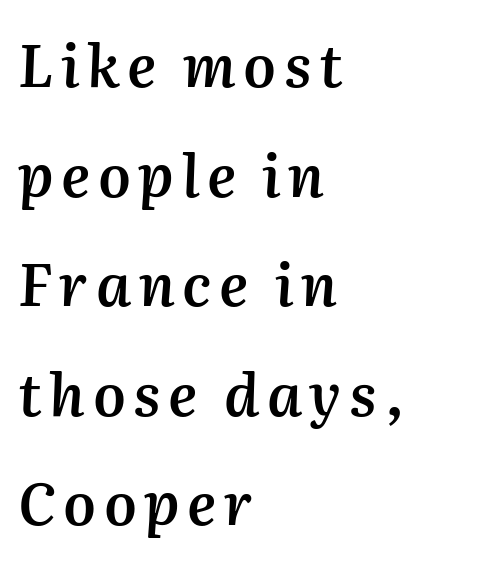
{"italic": "yes", "lean": "right", "slant_degrees": 2, "bold": "semi", "weight": "semibold", "width": "normal", "stroke_contrast": "medium", "x_height": "medium", "monospaced": "no", "underline": "no", "align": "left", "line_spacing_ratio": 1.89, "glyph_px": 58}
